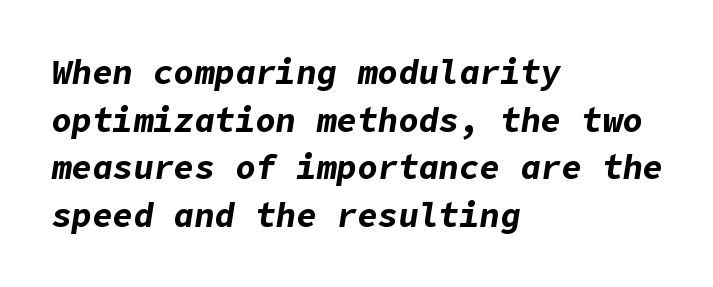
{"italic": "yes", "lean": "right", "slant_degrees": 9, "bold": "yes", "weight": "bold", "width": "normal", "stroke_contrast": "low", "x_height": "medium", "underline": "no", "align": "left", "line_spacing": "normal", "line_spacing_ratio": 1.4, "letter_spacing": "normal", "letter_spacing_em": 0.0, "glyph_px": 34}
